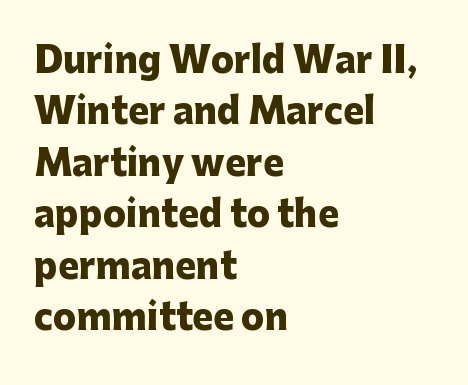
{"serif": "no", "italic": "no", "bold": "yes", "weight": "heavy", "width": "normal", "stroke_contrast": "low", "x_height": "medium", "monospaced": "no", "underline": "no", "align": "left", "line_spacing": "normal", "line_spacing_ratio": 1.47, "letter_spacing": "normal", "letter_spacing_em": 0.0, "glyph_px": 35}
